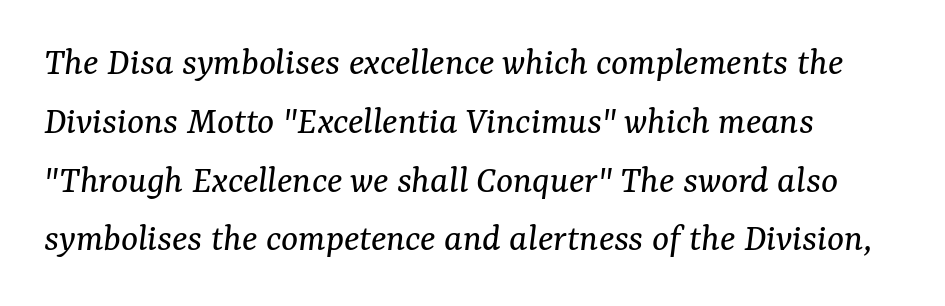
{"serif": "yes", "italic": "yes", "lean": "right", "slant_degrees": 7, "bold": "no", "weight": "regular", "width": "normal", "stroke_contrast": "medium", "x_height": "medium", "monospaced": "no", "underline": "no", "align": "left", "line_spacing": "normal", "line_spacing_ratio": 1.47, "letter_spacing": "normal", "letter_spacing_em": 0.0, "glyph_px": 40}
